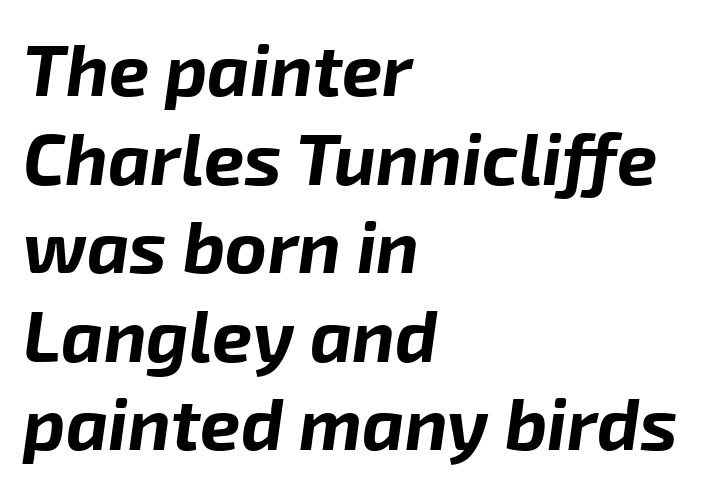
{"italic": "yes", "lean": "right", "slant_degrees": 8, "bold": "yes", "weight": "bold", "width": "normal", "stroke_contrast": "low", "x_height": "medium", "monospaced": "no", "underline": "no", "align": "left", "line_spacing_ratio": 1.23, "letter_spacing": "normal", "letter_spacing_em": 0.0, "glyph_px": 72}
